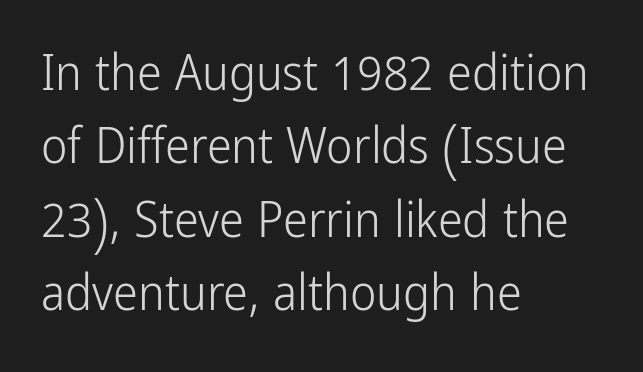
{"serif": "no", "italic": "no", "bold": "no", "weight": "light", "width": "condensed", "stroke_contrast": "low", "x_height": "medium", "monospaced": "no", "underline": "no", "align": "left", "line_spacing": "normal", "line_spacing_ratio": 1.47, "letter_spacing": "normal", "letter_spacing_em": 0.0, "glyph_px": 50}
